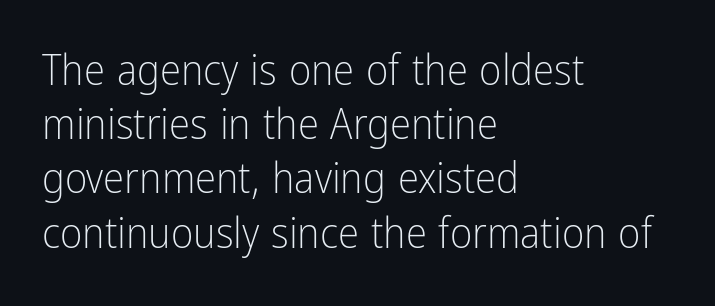
Q: Is the text bold? A: No.
Q: Is the text italic (slanted)? A: No, it is upright.
Q: Is the typeface a serif or a sans-serif typeface? A: Sans-serif.
Q: Is the text underlined? A: No.
Q: How is the paragraph aligned? A: Left-aligned.
Q: Is the spacing between letters normal or unusually wide? A: Normal.
Q: Is the spacing between lines tight, normal or loose? A: Normal.
Q: Width (condensed, normal, or wide)? A: Condensed.
Q: Stroke contrast? A: Low.
Q: x-height? A: Medium.
Q: Monospaced? A: No.
